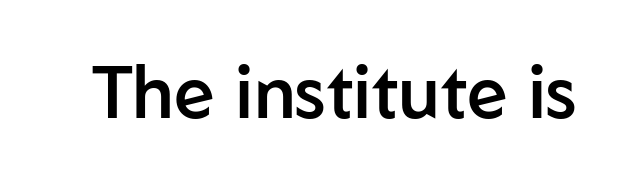
Q: Is the text bold? A: Semi-bold.
Q: Is the text italic (slanted)? A: No, it is upright.
Q: Is the typeface a serif or a sans-serif typeface? A: Sans-serif.
Q: Is the text underlined? A: No.
Q: Is the spacing between letters normal or unusually wide? A: Normal.
Q: Width (condensed, normal, or wide)? A: Normal.
Q: Stroke contrast? A: Low.
Q: x-height? A: Medium.
Q: Monospaced? A: No.
